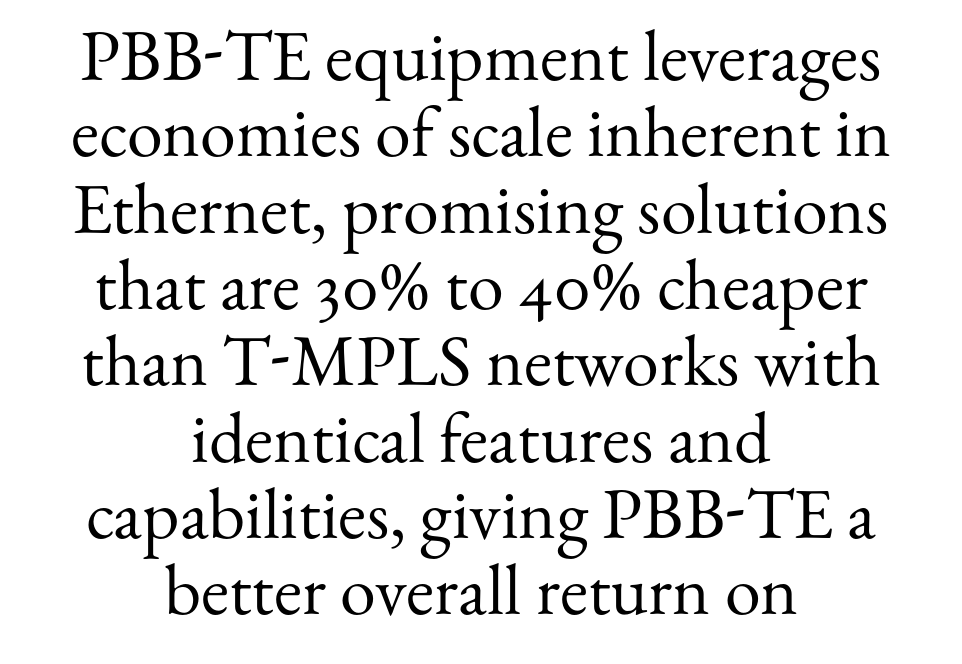
Q: Is the text bold? A: No.
Q: Is the text italic (slanted)? A: No, it is upright.
Q: Is the typeface a serif or a sans-serif typeface? A: Serif.
Q: Is the text underlined? A: No.
Q: How is the paragraph aligned? A: Centered.
Q: Is the spacing between letters normal or unusually wide? A: Normal.
Q: Is the spacing between lines tight, normal or loose? A: Tight.
Q: Width (condensed, normal, or wide)? A: Normal.
Q: Stroke contrast? A: Medium.
Q: x-height? A: Small.
Q: Monospaced? A: No.
